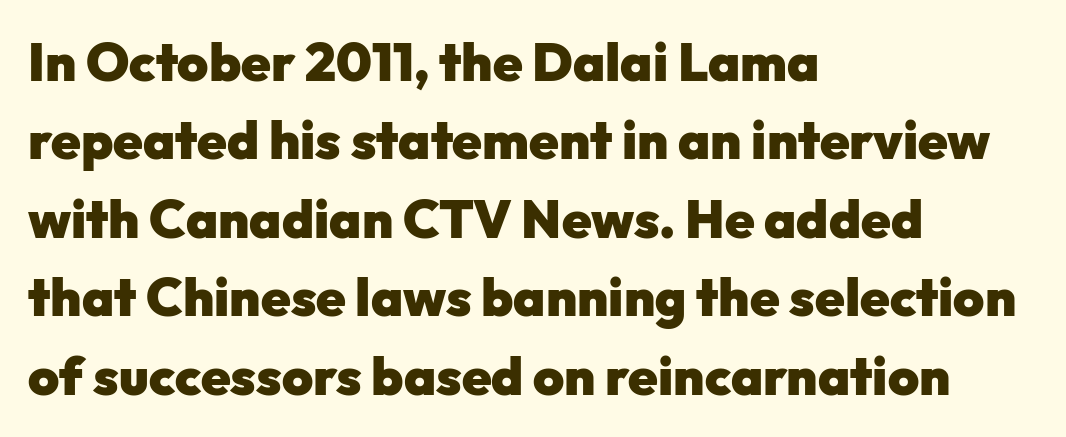
Q: Is the text bold? A: Yes.
Q: Is the text italic (slanted)? A: No, it is upright.
Q: Is the typeface a serif or a sans-serif typeface? A: Sans-serif.
Q: Is the text underlined? A: No.
Q: How is the paragraph aligned? A: Left-aligned.
Q: Is the spacing between letters normal or unusually wide? A: Normal.
Q: Is the spacing between lines tight, normal or loose? A: Normal.
Q: Width (condensed, normal, or wide)? A: Normal.
Q: Stroke contrast? A: Low.
Q: x-height? A: Medium.
Q: Monospaced? A: No.
